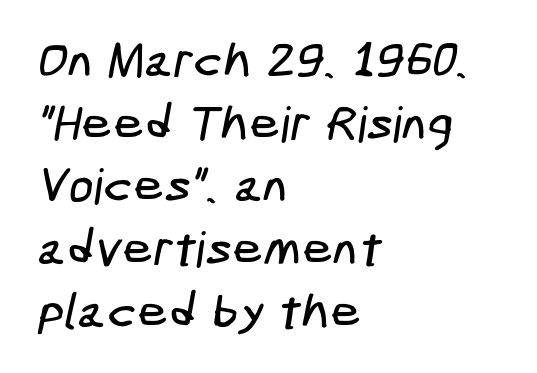
The image shows 49 px condensed sans-serif type; set left-aligned, normal line spacing (1.28x), normal letter spacing, not underlined; low stroke contrast and a medium x-height.
